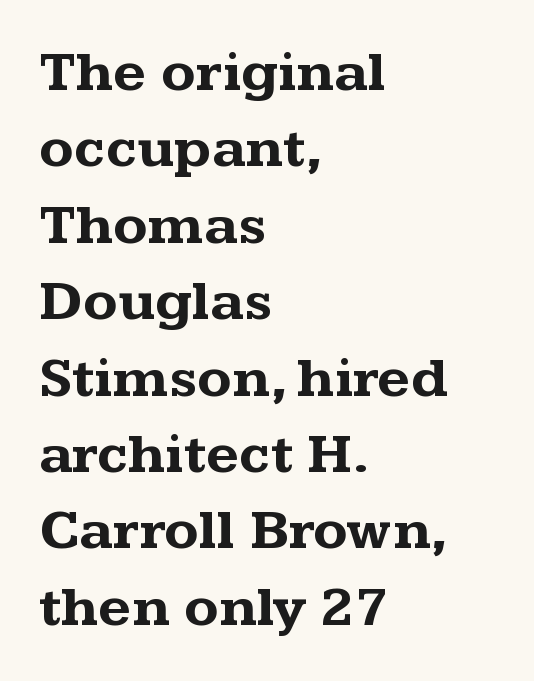
Q: Is the text bold? A: Yes.
Q: Is the text italic (slanted)? A: No, it is upright.
Q: Is the typeface a serif or a sans-serif typeface? A: Serif.
Q: Is the text underlined? A: No.
Q: How is the paragraph aligned? A: Left-aligned.
Q: Is the spacing between letters normal or unusually wide? A: Normal.
Q: Is the spacing between lines tight, normal or loose? A: Normal.
Q: Width (condensed, normal, or wide)? A: Wide.
Q: Stroke contrast? A: Medium.
Q: x-height? A: Medium.
Q: Monospaced? A: No.
